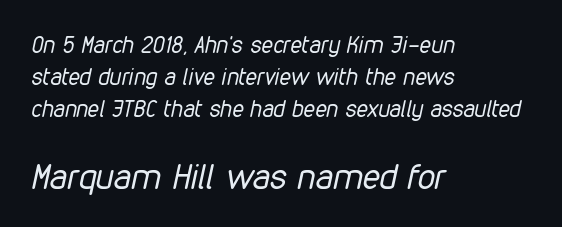
The image shows 35 px regular-weight, condensed type, italic (leaning right); set left-aligned, normal line spacing (1.4x), normal letter spacing, not underlined; the second (bottom) block is 1.52x larger; low stroke contrast and a medium x-height.
